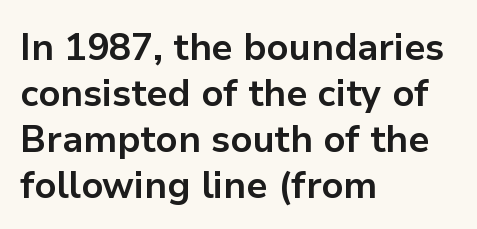
Q: Is the text bold? A: Yes.
Q: Is the text italic (slanted)? A: No, it is upright.
Q: Is the typeface a serif or a sans-serif typeface? A: Sans-serif.
Q: Is the text underlined? A: No.
Q: How is the paragraph aligned? A: Left-aligned.
Q: Is the spacing between letters normal or unusually wide? A: Normal.
Q: Width (condensed, normal, or wide)? A: Normal.
Q: Stroke contrast? A: Low.
Q: x-height? A: Medium.
Q: Monospaced? A: No.
